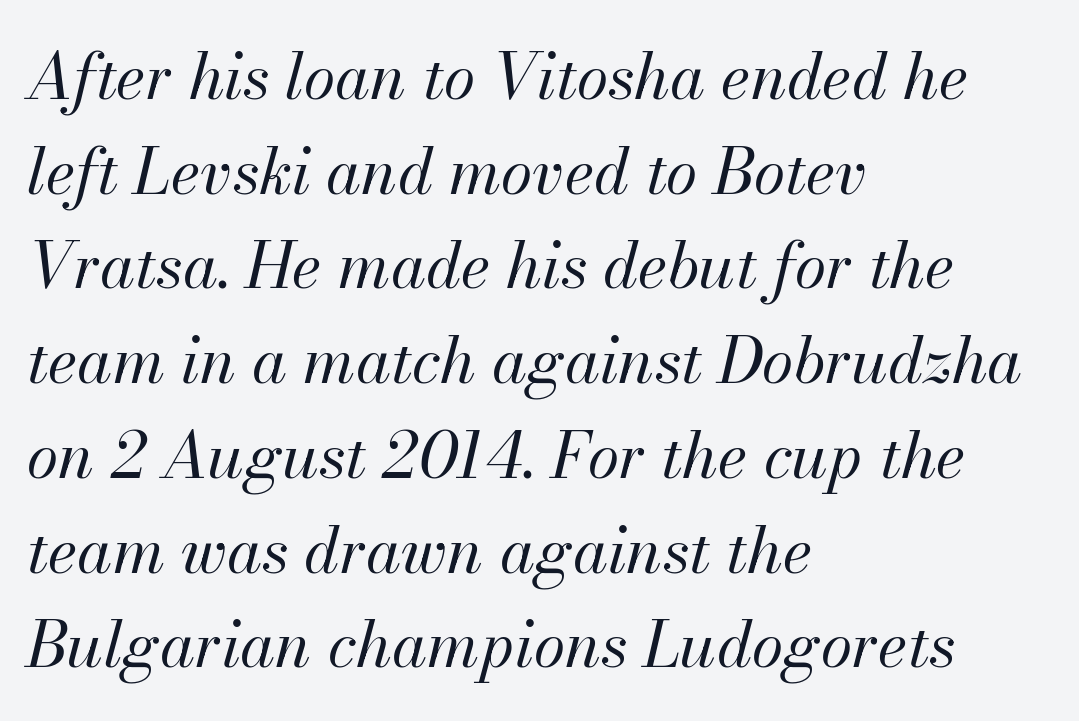
Q: Is the text bold? A: No.
Q: Is the text italic (slanted)? A: Yes, it leans right by about 13 degrees.
Q: Is the text underlined? A: No.
Q: How is the paragraph aligned? A: Left-aligned.
Q: Is the spacing between letters normal or unusually wide? A: Normal.
Q: Is the spacing between lines tight, normal or loose? A: Normal.
Q: Width (condensed, normal, or wide)? A: Normal.
Q: Stroke contrast? A: Medium.
Q: x-height? A: Small.
Q: Monospaced? A: No.
